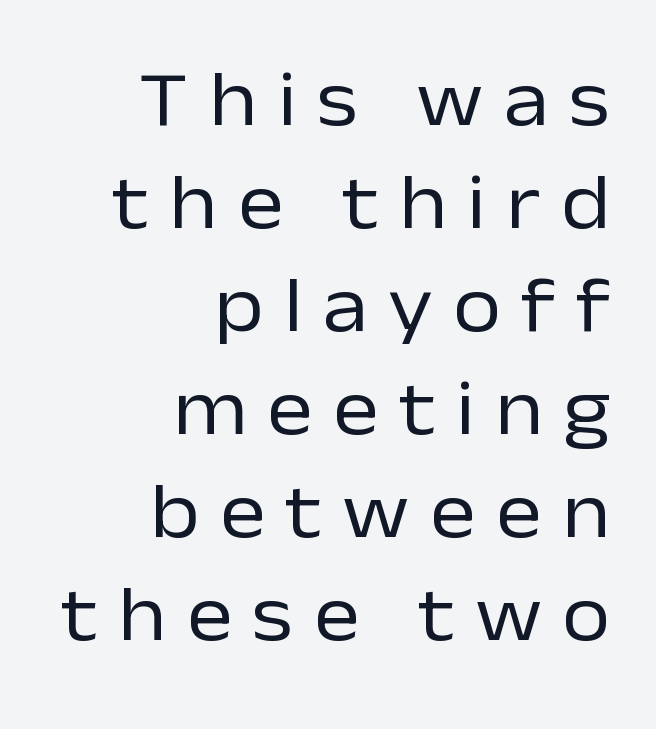
The image shows 78 px regular-weight sans-serif type, upright; set right-aligned, normal line spacing (1.32x), unusually wide letter spacing (+0.26 em), not underlined; low stroke contrast and a medium x-height.
